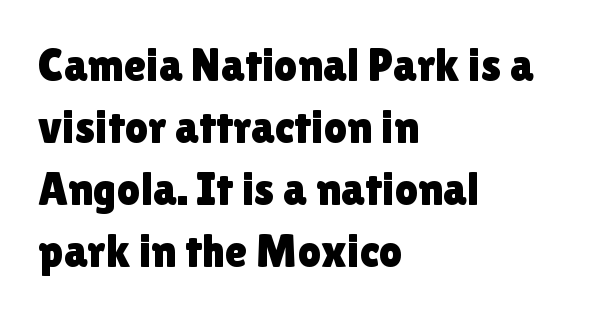
{"serif": "no", "italic": "no", "width": "normal", "x_height": "medium", "monospaced": "no", "underline": "no", "align": "left", "line_spacing": "normal", "line_spacing_ratio": 1.35, "letter_spacing": "normal", "letter_spacing_em": 0.0, "glyph_px": 46}
